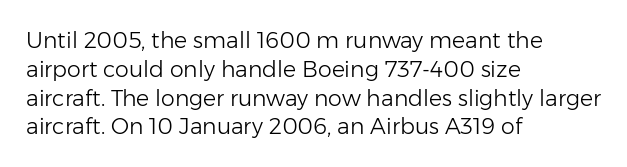
The image shows 22 px text type, upright; set left-aligned, normal line spacing (1.31x), normal letter spacing, not underlined.
